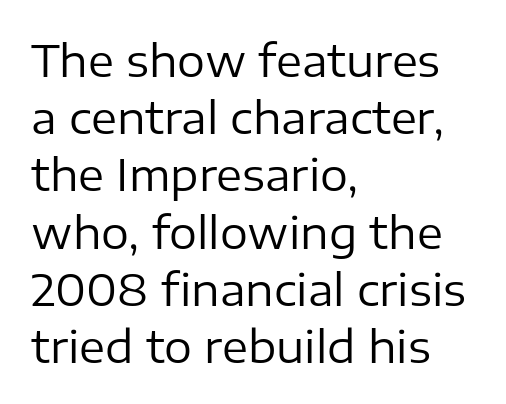
The image shows 44 px regular-weight sans-serif type, upright; set left-aligned, normal line spacing (1.3x), normal letter spacing, not underlined; low stroke contrast and a medium x-height.
